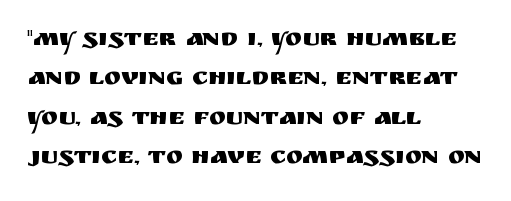
The image shows 25 px text type, upright; set left-aligned, normal line spacing (1.58x), normal letter spacing, not underlined.
